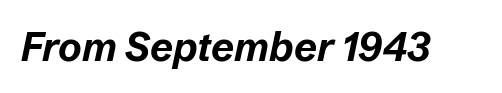
{"italic": "yes", "lean": "right", "slant_degrees": 12, "bold": "yes", "weight": "bold", "width": "normal", "stroke_contrast": "low", "x_height": "medium", "monospaced": "no", "underline": "no", "letter_spacing": "normal", "letter_spacing_em": 0.0, "glyph_px": 40}
